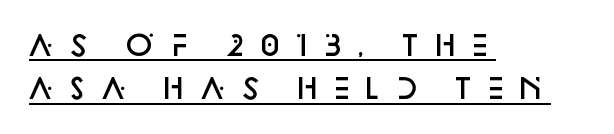
The image shows 28 px semibold sans-serif type, upright; set left-aligned, normal line spacing (1.55x), unusually wide letter spacing (+0.31 em), underlined; low stroke contrast and a large x-height.
